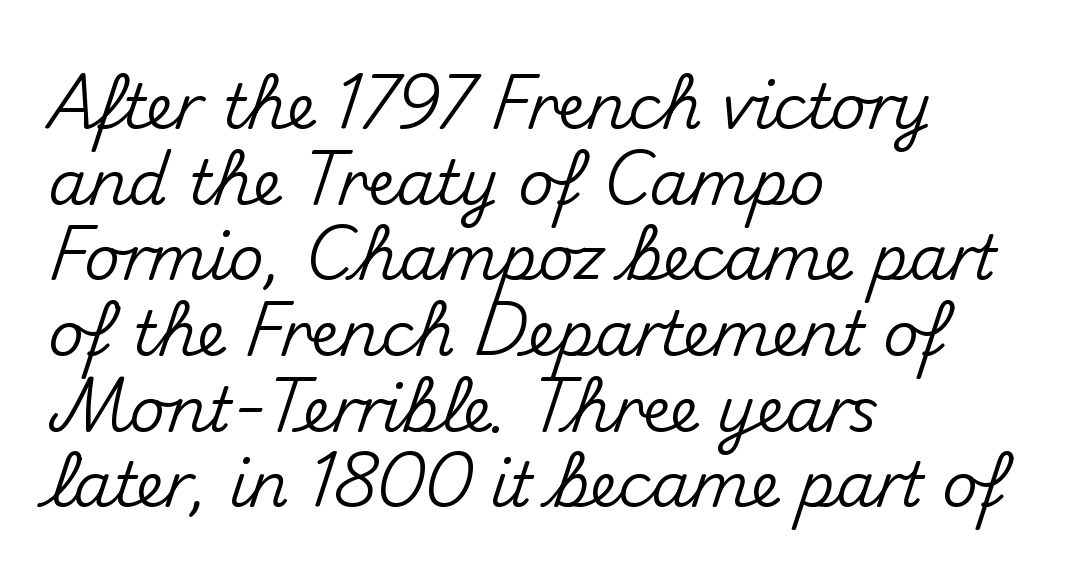
The image shows 62 px sans-serif type; set left-aligned, line spacing 1.22x, normal letter spacing, not underlined; medium stroke contrast and a small x-height.
